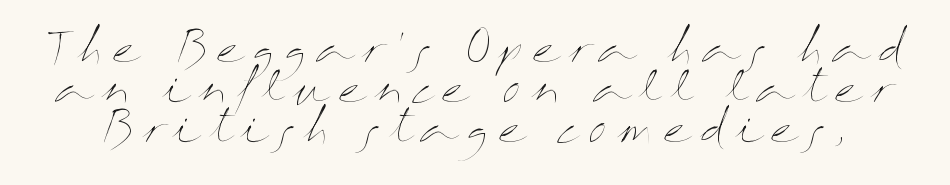
Q: Is the text bold? A: No.
Q: Is the text italic (slanted)? A: Yes.
Q: Is the text underlined? A: No.
Q: Is the spacing between letters normal or unusually wide? A: Unusually wide.
Q: Is the spacing between lines tight, normal or loose? A: Tight.
Q: Width (condensed, normal, or wide)? A: Wide.
Q: Stroke contrast? A: Medium.
Q: x-height? A: Medium.
Q: Monospaced? A: No.
